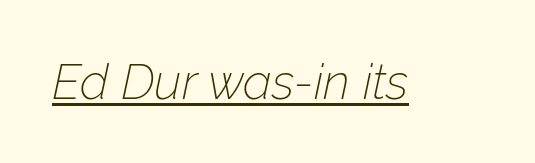
The image shows 49 px thin type, italic (leaning right); set normal letter spacing, underlined; low stroke contrast and a medium x-height.
